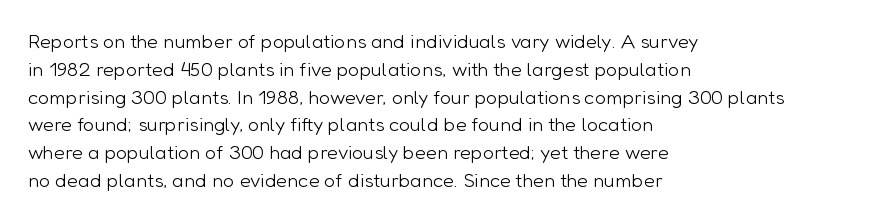
{"italic": "no", "bold": "no", "underline": "no", "align": "left", "line_spacing": "normal", "line_spacing_ratio": 1.39, "letter_spacing": "normal", "letter_spacing_em": 0.0, "glyph_px": 20}
